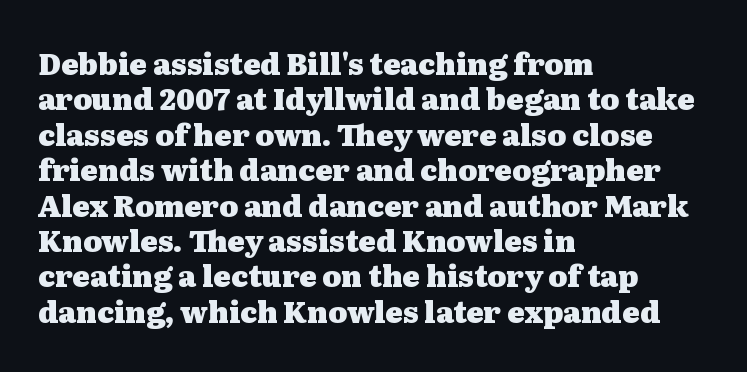
{"serif": "yes", "italic": "no", "bold": "yes", "weight": "heavy", "width": "wide", "stroke_contrast": "medium", "x_height": "medium", "monospaced": "no", "underline": "no", "align": "left", "line_spacing_ratio": 1.22, "letter_spacing": "normal", "letter_spacing_em": 0.0, "glyph_px": 29}
